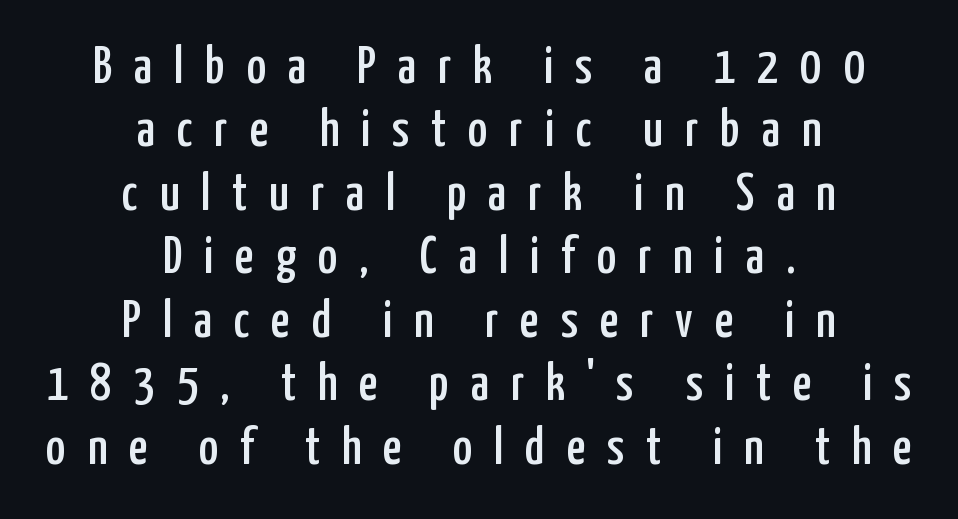
The image shows 52 px condensed sans-serif type, upright; set centered, line spacing 1.22x, unusually wide letter spacing (+0.42 em), not underlined; low stroke contrast and a medium x-height.
